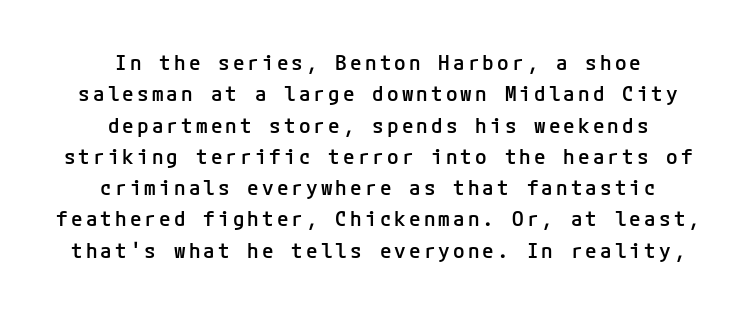
The passage is arranged like a title page — every line centered. Vertical strokes here are truly vertical. Caption: semibold face, moderately heavy strokes. Quick note: interline space is typical. The space beneath each line is pristine and unruled.
